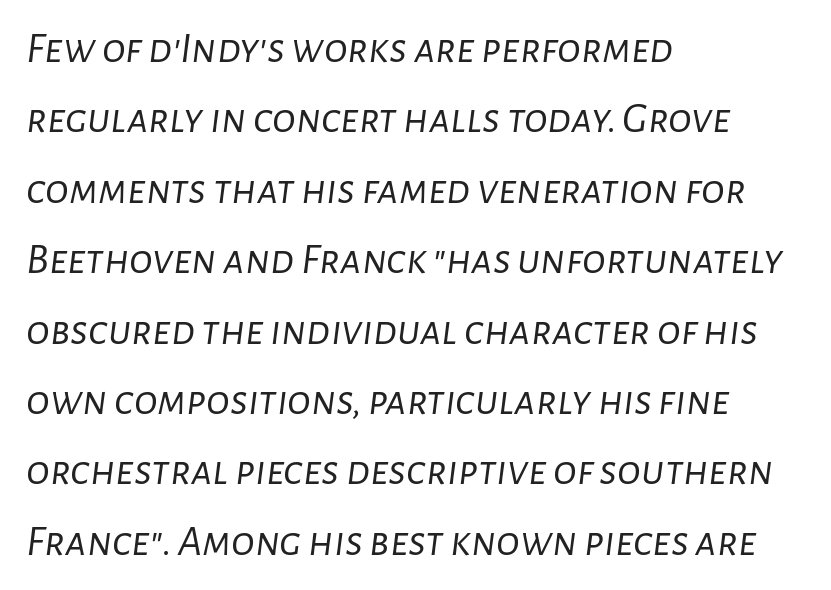
{"italic": "yes", "lean": "right", "slant_degrees": 7, "bold": "no", "weight": "light", "width": "normal", "stroke_contrast": "low", "x_height": "medium", "monospaced": "no", "underline": "no", "align": "left", "line_spacing": "normal", "line_spacing_ratio": 1.6, "letter_spacing": "normal", "letter_spacing_em": 0.0, "glyph_px": 44}
